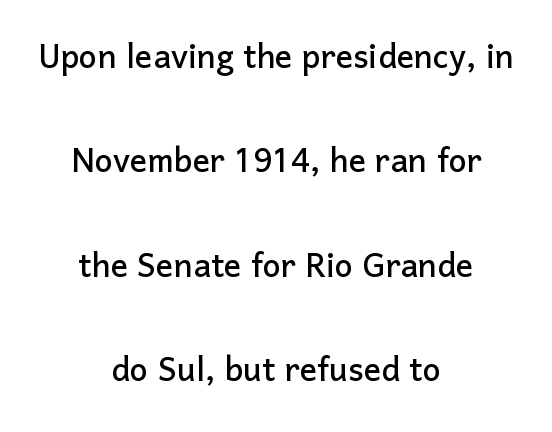
A clean baseline with only descenders dipping below it. Airy leading. Words appear dense and cohesive because spacing is normal. Unlike italic type, these characters show no tilt at all. This sample is center-justified, so both line endings float freely. Font category for this specimen: sans-serif.
